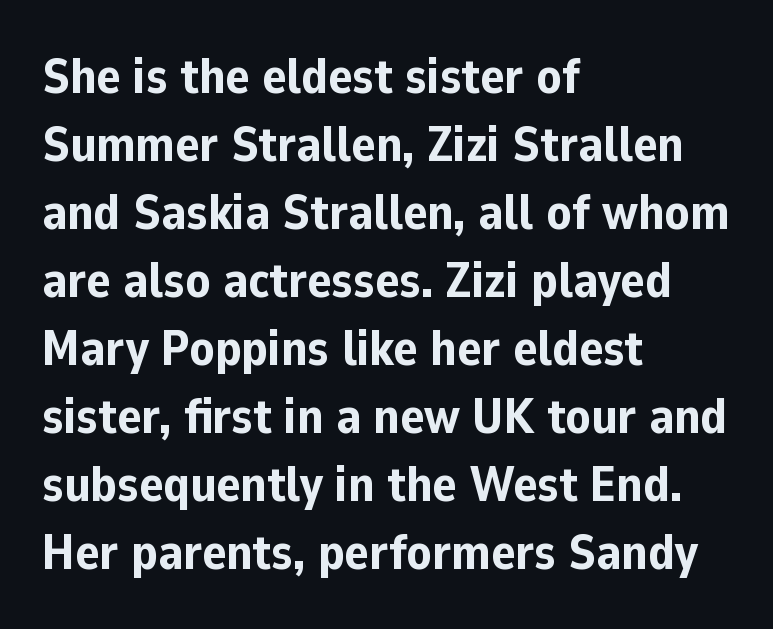
Visually the block forms a straight wall on the left and a jagged coastline on the right. The typesetting leans heavy: a genuine bold. Rendered with straight, roman letterforms. These lines are rendered in a variable-pitch font.
